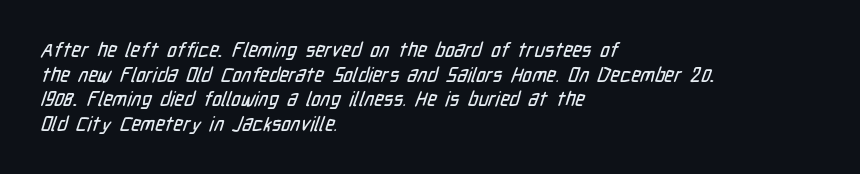
The specimen omits any rule beneath the text block's lines. The paragraph has a hard left edge and a soft right edge. The letters sit at their default tracking, neither squeezed nor spread.
